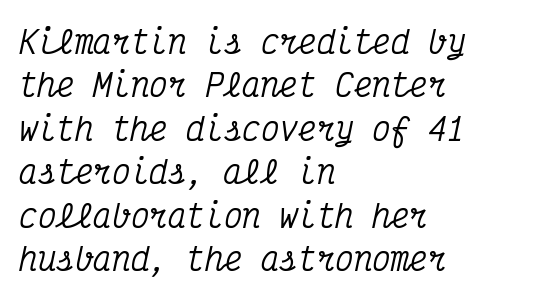
The typesetter chose a ragged-right arrangement here. Leading matches the norm, producing a regular column. The space directly below the letters is spotless. The face used here is seriffed, in the tradition of book romans. You can tell it's italic because the verticals aren't actually vertical.
